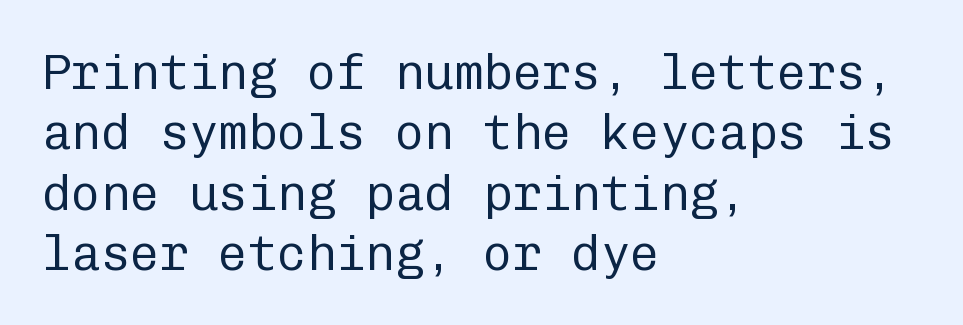
The image shows 49 px regular-weight sans-serif type, upright, monospaced; set left-aligned, line spacing 1.23x, normal letter spacing, not underlined; low stroke contrast and a medium x-height.
